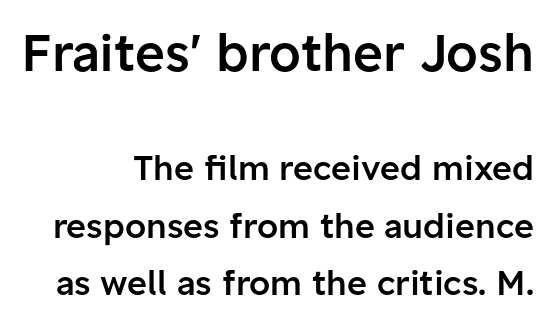
The image shows 51 px semibold sans-serif type, upright; set normal line spacing (1.68x), normal letter spacing, not underlined; the first (top) block is 1.5x larger; low stroke contrast and a medium x-height.
